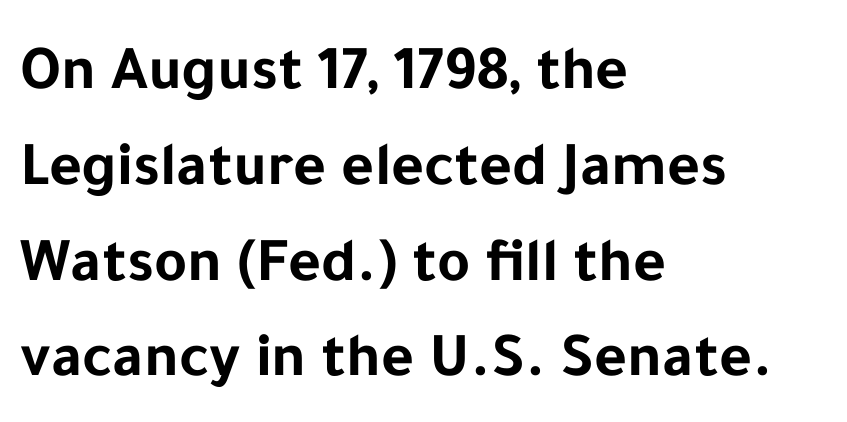
{"serif": "no", "italic": "no", "bold": "yes", "weight": "bold", "width": "normal", "stroke_contrast": "low", "x_height": "medium", "monospaced": "no", "underline": "no", "align": "left", "line_spacing": "normal", "line_spacing_ratio": 1.52, "letter_spacing": "normal", "letter_spacing_em": 0.0, "glyph_px": 63}
